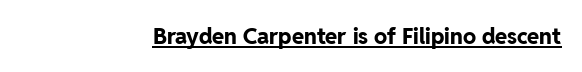
The face used here is rendered with its standard letterfit. These lines were composed using upright roman letters. Strokes here are thick enough to call this a true bold. Is there an underline? Yes — a line sits under the letters.
